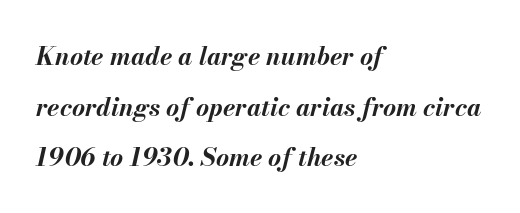
The compositor pushed each line to the left boundary. Decoration check: the copy has no underline. Notice the wide empty band between every row — that's loose leading. Between one letter and the next there's only the usual sliver of space. Thick stems and heavy bowls — unmistakably bold. Yep, that's italic — everything's leaning.
